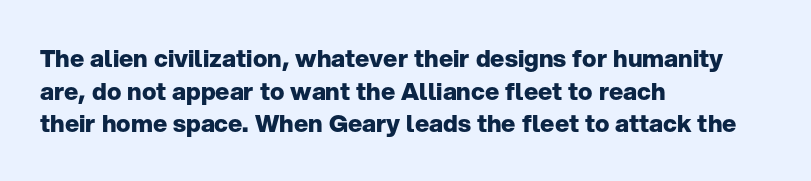
Q: Is the text bold? A: Yes.
Q: Is the text italic (slanted)? A: No, it is upright.
Q: Is the text underlined? A: No.
Q: How is the paragraph aligned? A: Left-aligned.
Q: Is the spacing between letters normal or unusually wide? A: Normal.
Q: Is the spacing between lines tight, normal or loose? A: Normal.
